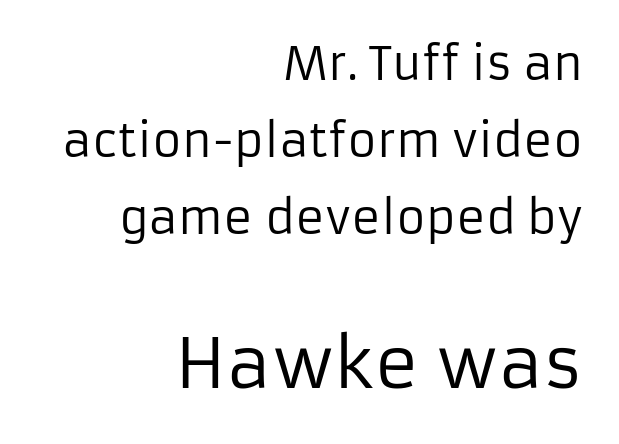
{"serif": "no", "italic": "no", "bold": "no", "weight": "regular", "width": "normal", "stroke_contrast": "low", "x_height": "medium", "monospaced": "no", "underline": "no", "align": "right", "line_spacing_ratio": 1.71, "letter_spacing": "normal", "letter_spacing_em": 0.0, "larger_block": "second", "size_ratio": 1.51, "glyph_px": 68}
